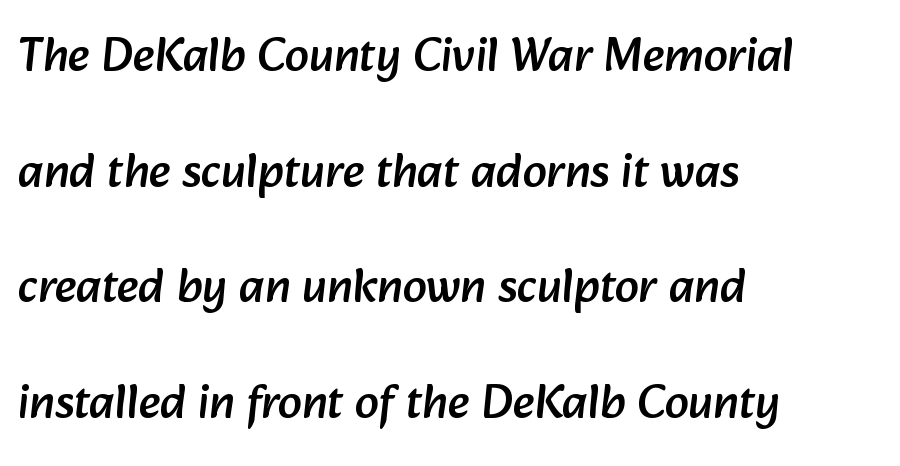
These lines are rendered in a variable-pitch font. The designer dialed line spacing up above the default. Is the letter spacing exaggerated? No — it looks like the ordinary default. Left-aligned paragraph, ragged on the right.
